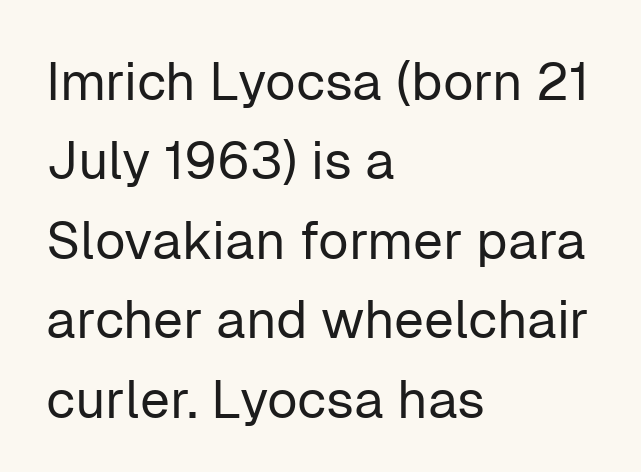
{"serif": "no", "italic": "no", "bold": "no", "weight": "regular", "width": "normal", "stroke_contrast": "low", "x_height": "medium", "monospaced": "no", "underline": "no", "align": "left", "line_spacing": "normal", "line_spacing_ratio": 1.5, "letter_spacing": "normal", "letter_spacing_em": 0.0, "glyph_px": 53}
